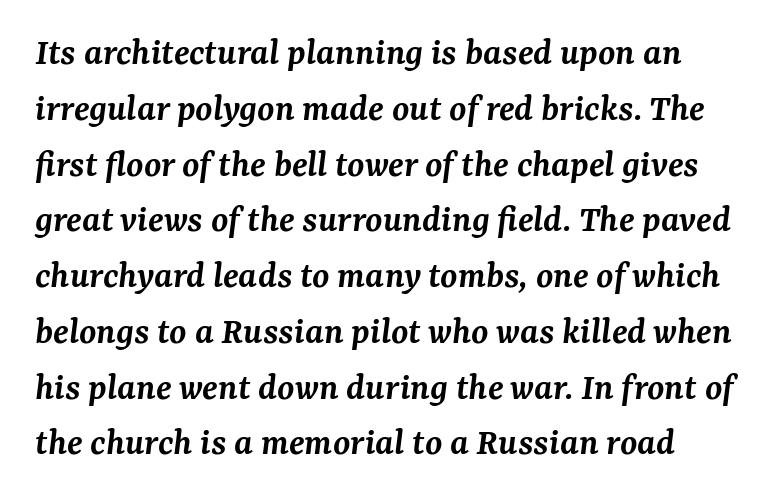
The image shows 39 px semibold serif type, italic (leaning right); set normal line spacing (1.43x), normal letter spacing, not underlined; medium stroke contrast and a medium x-height.
